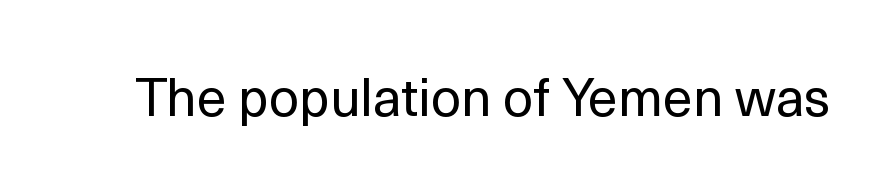
{"serif": "no", "italic": "no", "bold": "no", "weight": "regular", "width": "normal", "x_height": "medium", "monospaced": "no", "underline": "no", "letter_spacing": "normal", "letter_spacing_em": 0.0, "glyph_px": 53}
